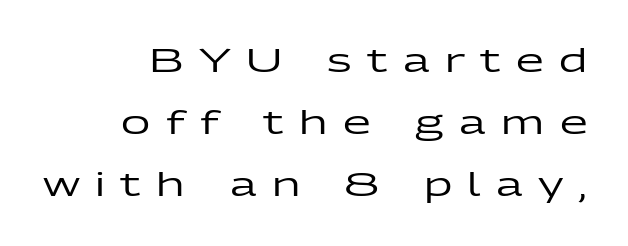
Q: Is the text italic (slanted)? A: No, it is upright.
Q: Is the typeface a serif or a sans-serif typeface? A: Sans-serif.
Q: Is the text underlined? A: No.
Q: How is the paragraph aligned? A: Right-aligned.
Q: Is the spacing between letters normal or unusually wide? A: Unusually wide.
Q: Is the spacing between lines tight, normal or loose? A: Loose.
Q: Width (condensed, normal, or wide)? A: Wide.
Q: Stroke contrast? A: Low.
Q: x-height? A: Medium.
Q: Monospaced? A: No.
